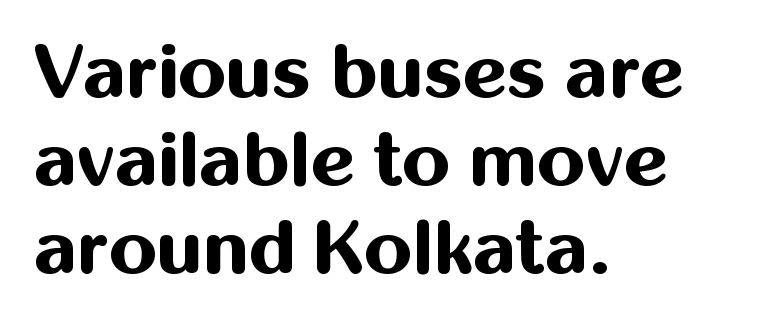
{"serif": "no", "italic": "no", "bold": "yes", "weight": "bold", "width": "normal", "stroke_contrast": "medium", "x_height": "medium", "monospaced": "no", "underline": "no", "align": "left", "line_spacing_ratio": 1.16, "letter_spacing": "normal", "letter_spacing_em": 0.0, "glyph_px": 76}
